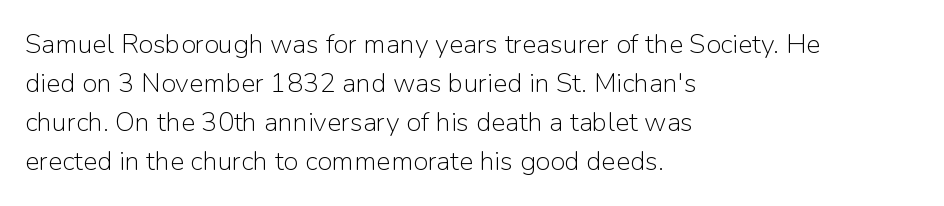
{"italic": "no", "bold": "no", "underline": "no", "align": "left", "line_spacing": "normal", "line_spacing_ratio": 1.45, "letter_spacing": "normal", "letter_spacing_em": 0.0, "glyph_px": 27}
